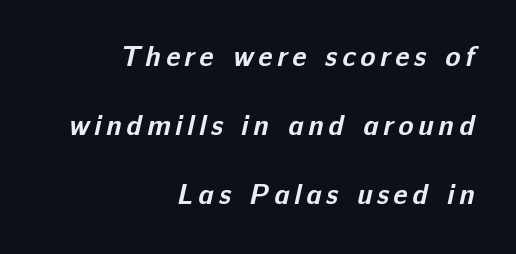
The image shows 28 px bold sans-serif type; set right-aligned, loose line spacing (2.47x), not underlined; low stroke contrast and a medium x-height.
